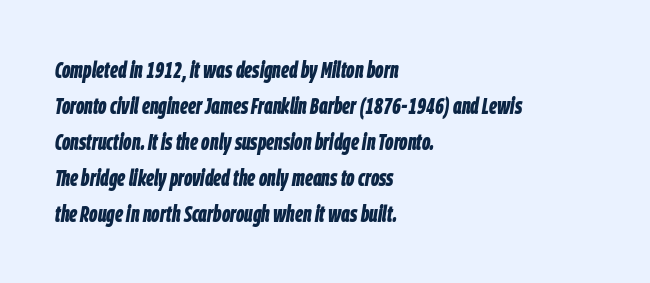
Q: Is the text bold? A: Yes.
Q: Is the text italic (slanted)? A: Yes, it leans right by about 9 degrees.
Q: Is the text underlined? A: No.
Q: How is the paragraph aligned? A: Left-aligned.
Q: Is the spacing between letters normal or unusually wide? A: Normal.
Q: Is the spacing between lines tight, normal or loose? A: Normal.
